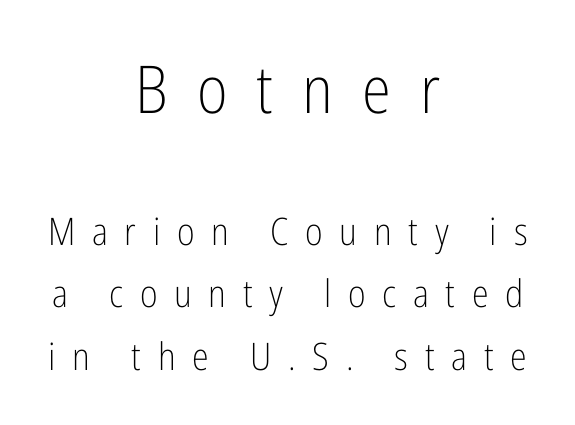
Quick note: not italic, upright. Students, observe: this is what conventionally led text looks like. These lines have a slow, spaced-out rhythm from letter to letter. Top chunk: large. Bottom chunk: small.
